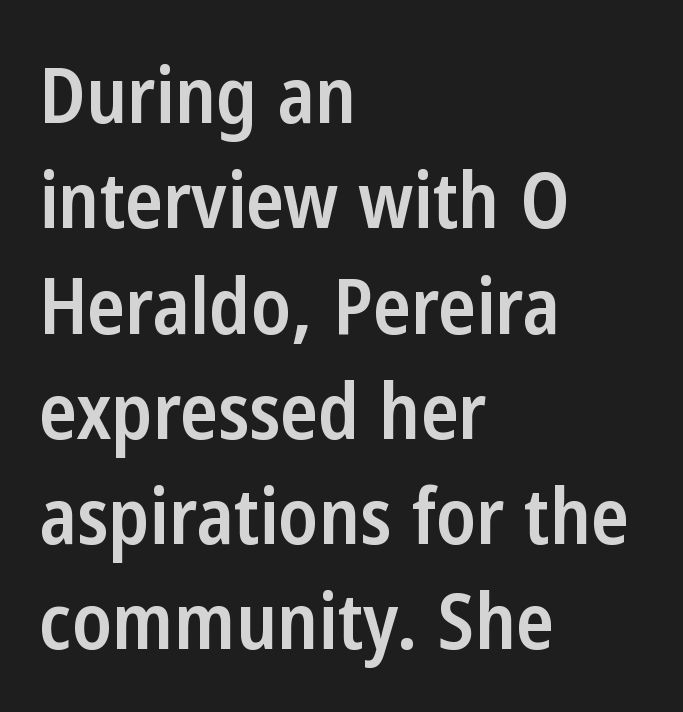
Q: Is the text bold? A: Semi-bold.
Q: Is the text italic (slanted)? A: No, it is upright.
Q: Is the typeface a serif or a sans-serif typeface? A: Sans-serif.
Q: Is the text underlined? A: No.
Q: How is the paragraph aligned? A: Left-aligned.
Q: Is the spacing between letters normal or unusually wide? A: Normal.
Q: Is the spacing between lines tight, normal or loose? A: Normal.
Q: Width (condensed, normal, or wide)? A: Condensed.
Q: Stroke contrast? A: Low.
Q: x-height? A: Medium.
Q: Monospaced? A: No.
